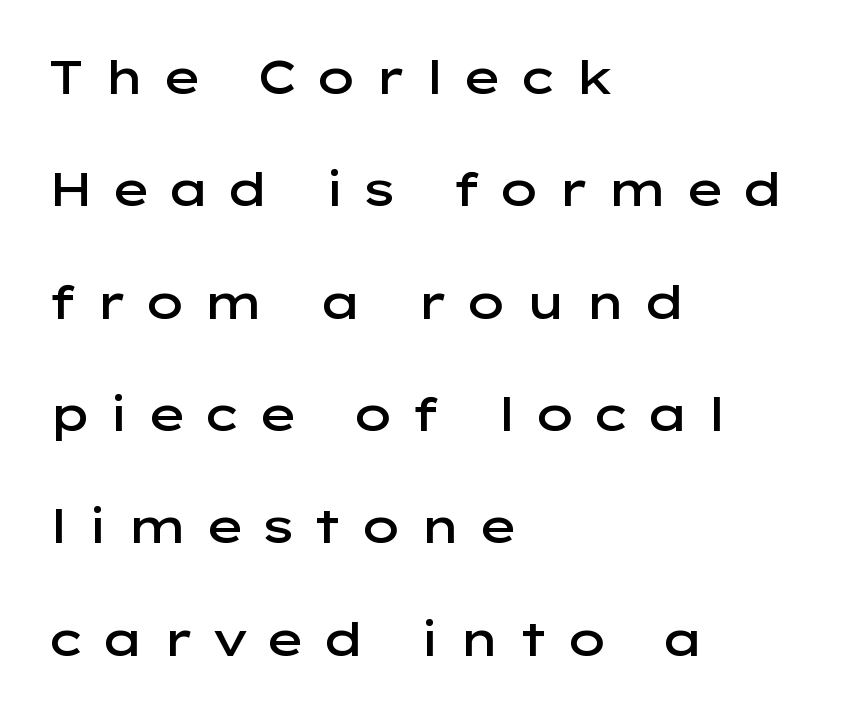
The type sits square on the baseline with zero lean. Regarding serifs, this sample does without them. The line texture is sparse and dotted thanks to wide tracking. The letters are semibold — heavier than regular but short of a full bold.
